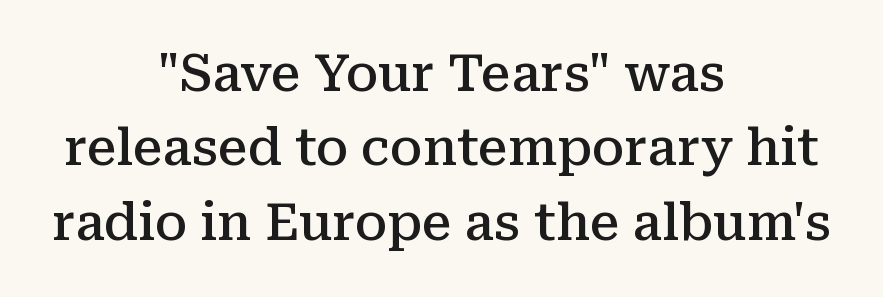
{"serif": "yes", "italic": "no", "bold": "semi", "weight": "semibold", "width": "normal", "stroke_contrast": "medium", "x_height": "medium", "monospaced": "no", "underline": "no", "align": "center", "line_spacing": "normal", "line_spacing_ratio": 1.49, "letter_spacing": "normal", "letter_spacing_em": 0.0, "glyph_px": 50}
